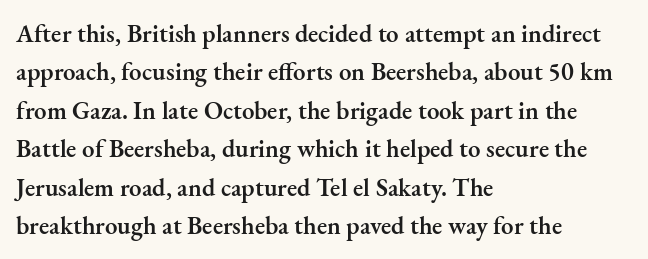
Q: Is the text bold? A: Semi-bold.
Q: Is the text italic (slanted)? A: No, it is upright.
Q: Is the text underlined? A: No.
Q: How is the paragraph aligned? A: Left-aligned.
Q: Is the spacing between letters normal or unusually wide? A: Normal.
Q: Is the spacing between lines tight, normal or loose? A: Normal.
